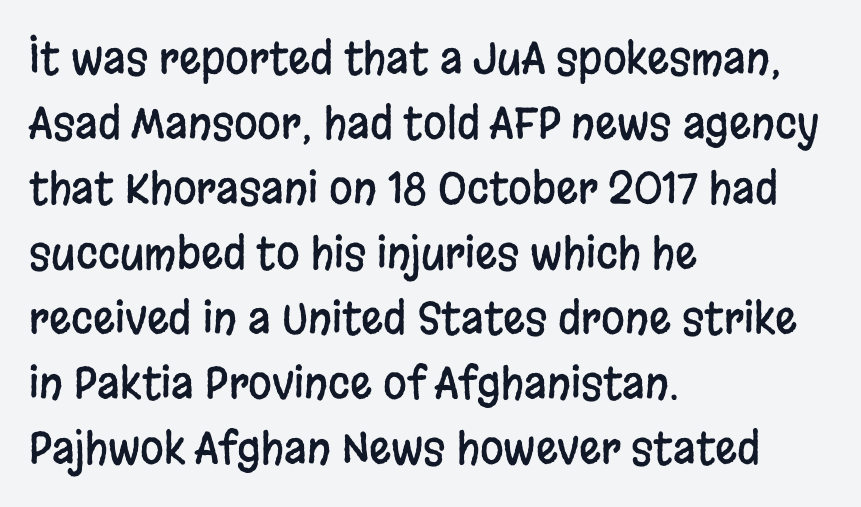
{"serif": "no", "italic": "no", "width": "condensed", "stroke_contrast": "low", "x_height": "large", "monospaced": "no", "underline": "no", "align": "left", "line_spacing": "normal", "line_spacing_ratio": 1.51, "letter_spacing": "normal", "letter_spacing_em": 0.0, "glyph_px": 43}
